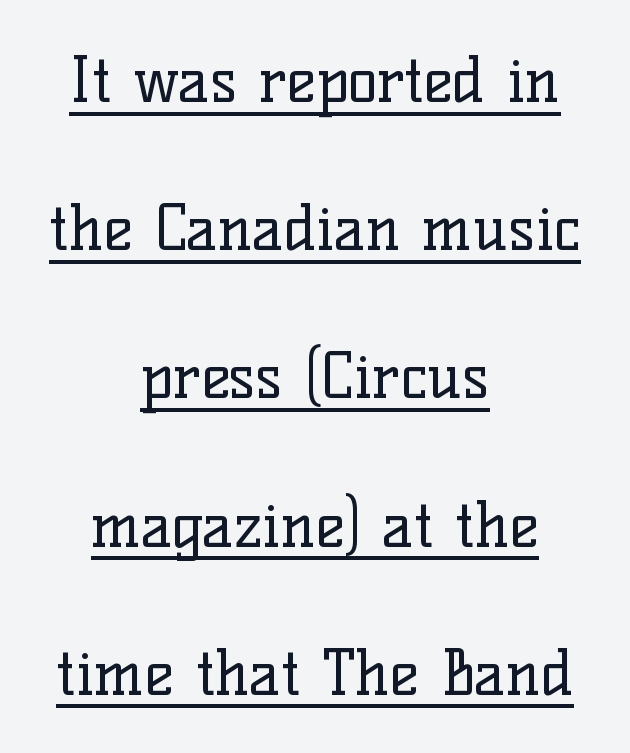
The text block is weighted toward neither margin, spreading evenly from the middle. The gaps between neighbouring characters are ordinary and unremarkable. A typographer would call this underscored text. Vertical strokes here are truly vertical.
